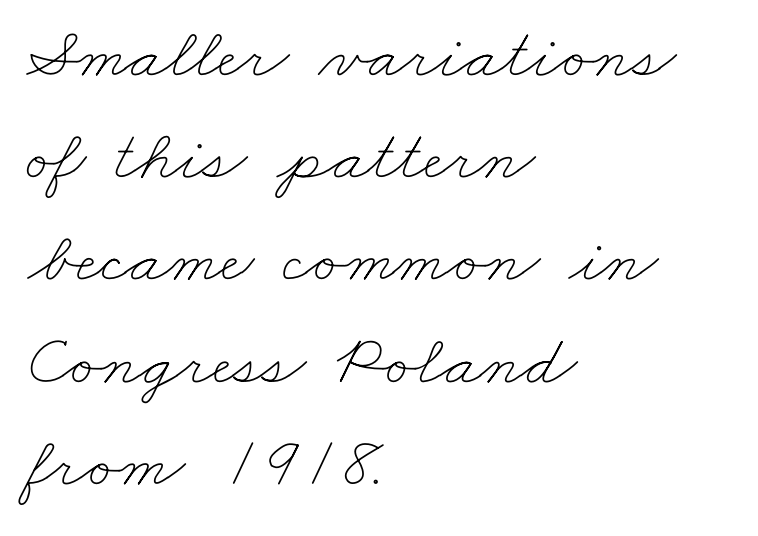
The image shows 72 px thin, wide type; set left-aligned, normal line spacing (1.42x), normal letter spacing, not underlined; low stroke contrast and a small x-height.
